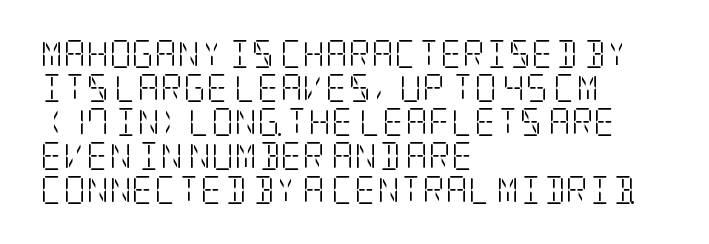
Q: Is the text bold? A: No.
Q: Is the text italic (slanted)? A: No, it is upright.
Q: Is the typeface a serif or a sans-serif typeface? A: Serif.
Q: Is the text underlined? A: No.
Q: How is the paragraph aligned? A: Left-aligned.
Q: Is the spacing between letters normal or unusually wide? A: Normal.
Q: Width (condensed, normal, or wide)? A: Condensed.
Q: Stroke contrast? A: Low.
Q: x-height? A: Large.
